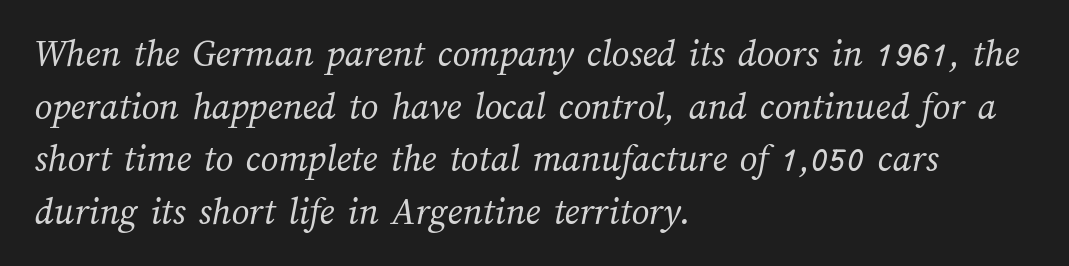
The image shows 39 px regular-weight type; set left-aligned, normal line spacing (1.35x), normal letter spacing, not underlined; medium stroke contrast and a medium x-height.
